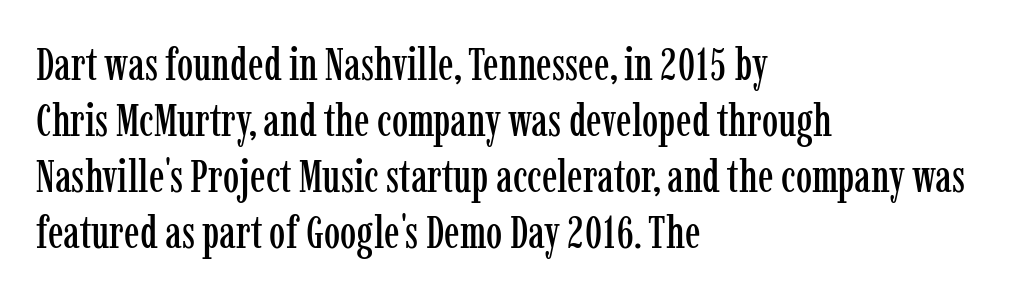
{"serif": "yes", "italic": "no", "width": "condensed", "stroke_contrast": "low", "x_height": "medium", "monospaced": "no", "underline": "no", "align": "left", "line_spacing_ratio": 1.22, "letter_spacing": "normal", "letter_spacing_em": 0.0, "glyph_px": 46}
